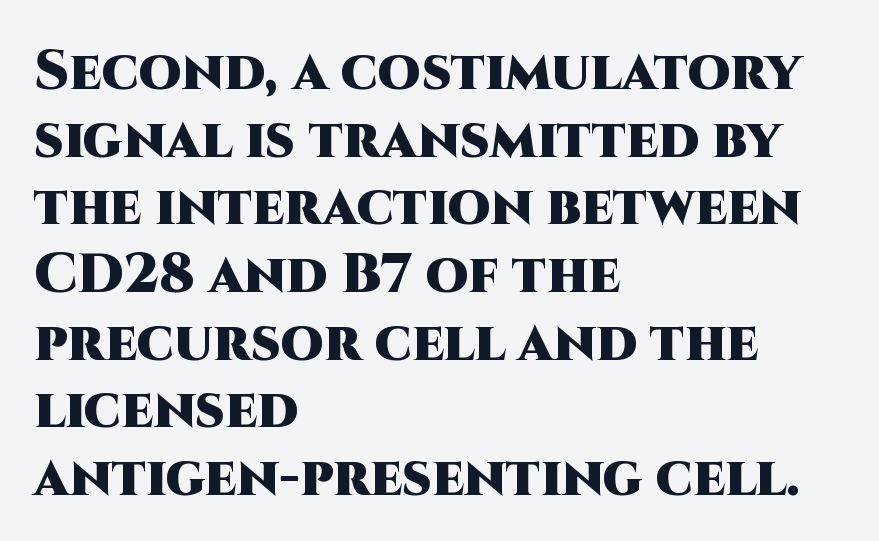
All the whitespace from short lines collects on the right. The characters look thick and weighty, a clear bold. The glyphs in this specimen are sans serif. Each word holds together tightly as a unit, with standard inter-letter gaps. Rule under the text: the space is simply empty. Proportional: the letters do not fall into vertical columns.
